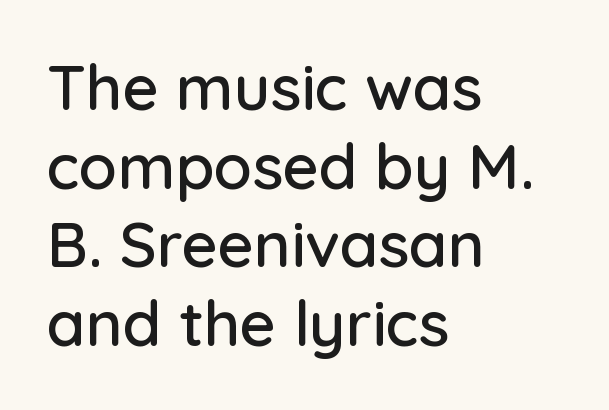
{"serif": "no", "italic": "no", "width": "normal", "stroke_contrast": "low", "x_height": "medium", "monospaced": "no", "underline": "no", "align": "left", "line_spacing": "normal", "line_spacing_ratio": 1.25, "letter_spacing": "normal", "letter_spacing_em": 0.0, "glyph_px": 63}
